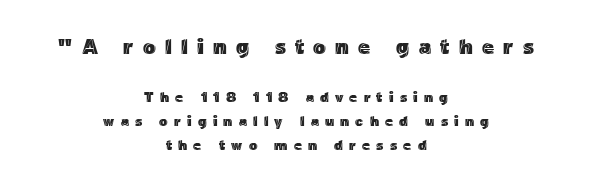
{"italic": "no", "underline": "no", "align": "center", "line_spacing_ratio": 1.72, "letter_spacing": "wide", "letter_spacing_em": 0.44, "larger_block": "first", "size_ratio": 1.5, "glyph_px": 21}
